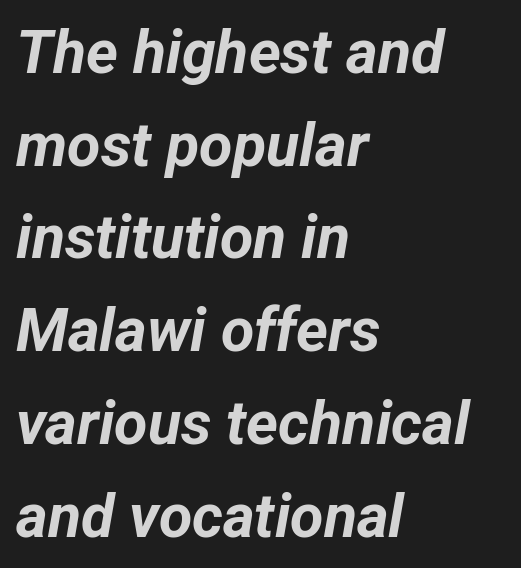
Q: Is the text bold? A: Yes.
Q: Is the text italic (slanted)? A: Yes, it leans right by about 12 degrees.
Q: Is the text underlined? A: No.
Q: How is the paragraph aligned? A: Left-aligned.
Q: Is the spacing between letters normal or unusually wide? A: Normal.
Q: Is the spacing between lines tight, normal or loose? A: Normal.
Q: Width (condensed, normal, or wide)? A: Normal.
Q: Stroke contrast? A: Low.
Q: x-height? A: Medium.
Q: Monospaced? A: No.
